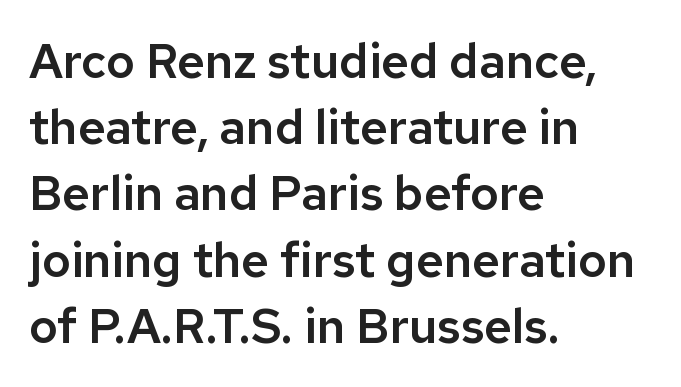
The image shows 48 px sans-serif type, upright; set left-aligned, normal line spacing (1.38x), normal letter spacing, not underlined; low stroke contrast and a medium x-height.
